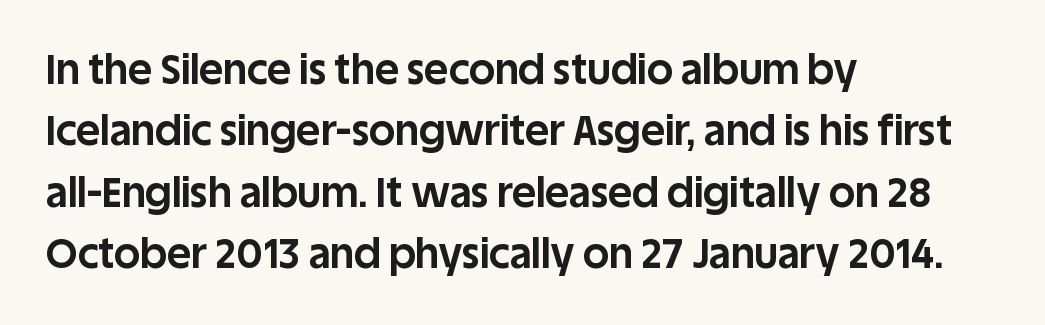
{"serif": "no", "italic": "no", "bold": "yes", "weight": "bold", "width": "normal", "stroke_contrast": "low", "x_height": "large", "monospaced": "no", "underline": "no", "align": "left", "line_spacing": "normal", "line_spacing_ratio": 1.5, "letter_spacing": "normal", "letter_spacing_em": 0.0, "glyph_px": 41}
